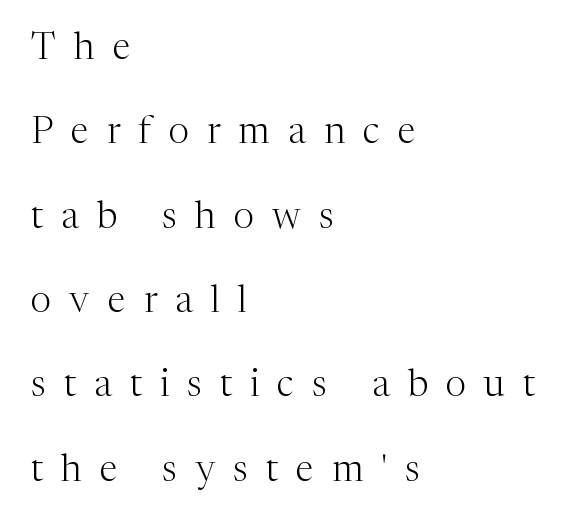
The image shows 37 px light serif type, upright; set left-aligned, loose line spacing (2.28x), unusually wide letter spacing (+0.49 em), not underlined; medium stroke contrast and a medium x-height.
